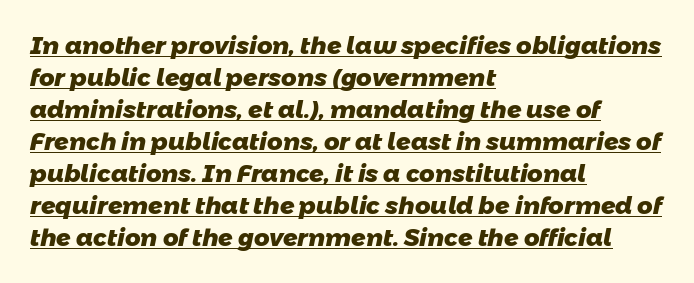
{"bold": "yes", "underline": "yes", "align": "left", "line_spacing": "normal", "line_spacing_ratio": 1.33, "letter_spacing": "normal", "letter_spacing_em": 0.0, "glyph_px": 24}
